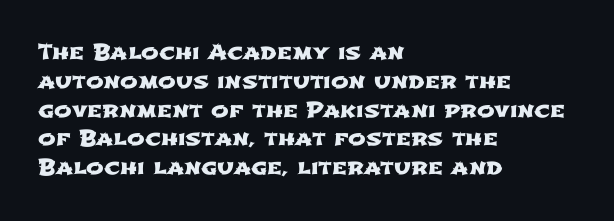
The image shows 21 px text type; set left-aligned, normal line spacing (1.37x), normal letter spacing, not underlined.
